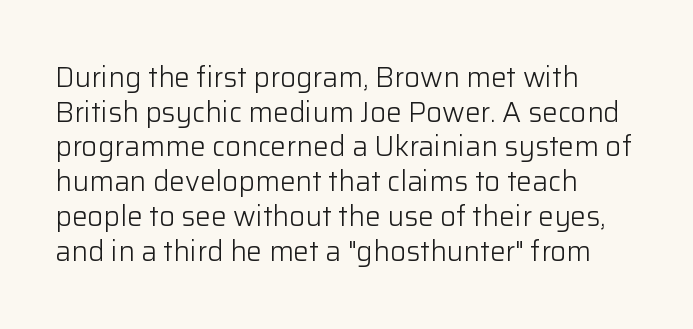
{"serif": "no", "italic": "no", "bold": "no", "weight": "light", "width": "normal", "stroke_contrast": "low", "x_height": "medium", "monospaced": "no", "underline": "no", "align": "left", "line_spacing_ratio": 1.24, "letter_spacing": "normal", "letter_spacing_em": 0.0, "glyph_px": 28}
